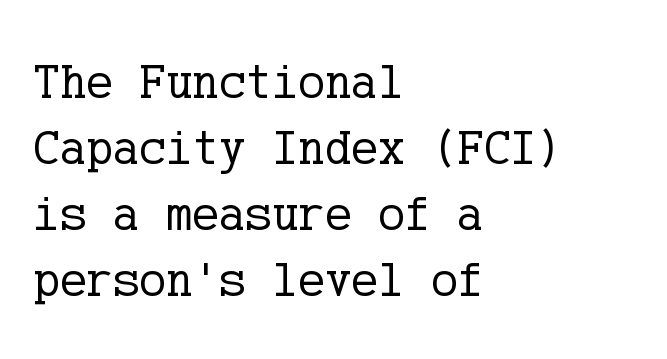
The image shows 50 px regular-weight serif type, upright; set left-aligned, normal line spacing (1.32x), normal letter spacing, not underlined; low stroke contrast and a medium x-height.
